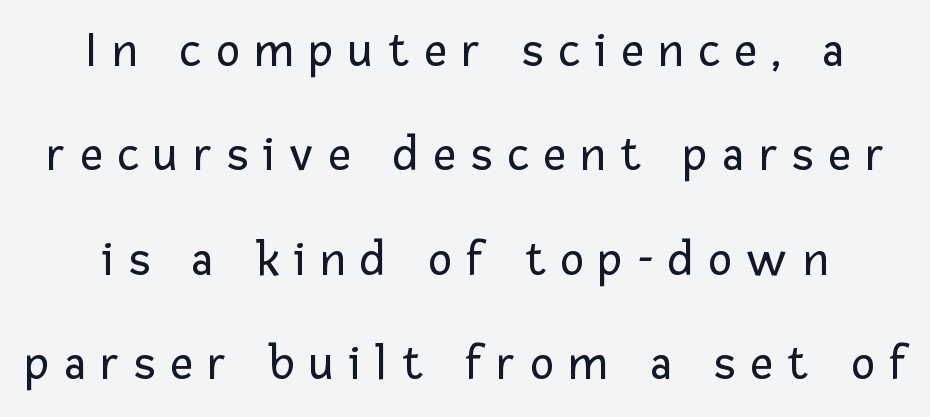
{"serif": "no", "italic": "no", "bold": "no", "weight": "regular", "width": "normal", "stroke_contrast": "low", "x_height": "medium", "monospaced": "no", "underline": "no", "line_spacing": "loose", "line_spacing_ratio": 2.09, "letter_spacing": "wide", "letter_spacing_em": 0.3, "glyph_px": 50}
